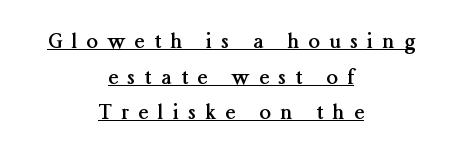
{"italic": "no", "bold": "yes", "underline": "yes", "align": "center", "line_spacing_ratio": 1.78, "letter_spacing": "wide", "letter_spacing_em": 0.48, "glyph_px": 20}
